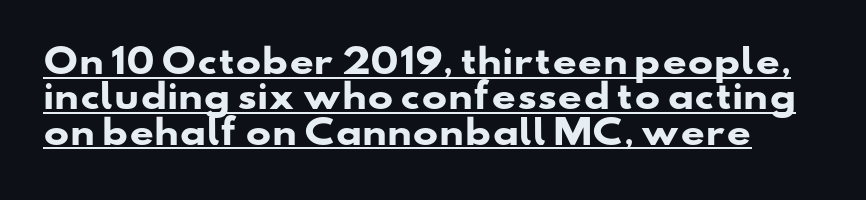
You'd pick this weight for a headline — it's a proper bold. What's the leading like? Squeezed, with rows nearly overlapping. A typesetter would call this proportional, since set widths differ per character. Quick note: underline on. Is this a sans? Yes — the strokes have no serifs. There is no visible air inserted between adjacent glyphs.
